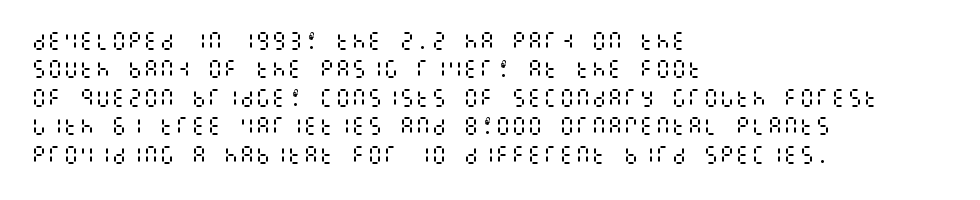
The image shows 20 px text type, upright; set left-aligned, normal line spacing (1.42x), normal letter spacing, not underlined.
